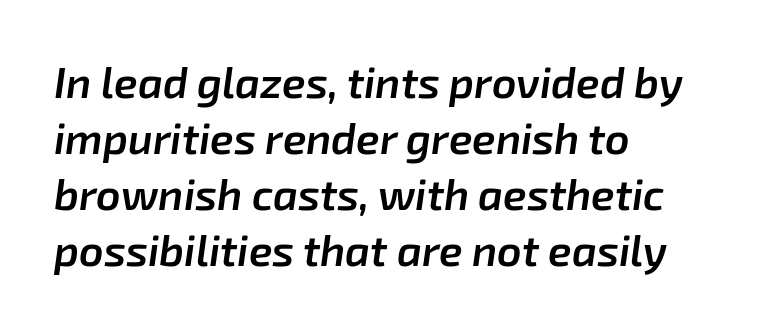
Looks like regular typesetting: each glyph gets only the width it needs. Nobody touched the tracking dial on this one. A typesetter would call this leading conventional body-copy spacing. This sample uses an oblique cut, with every glyph tilted off the vertical.
